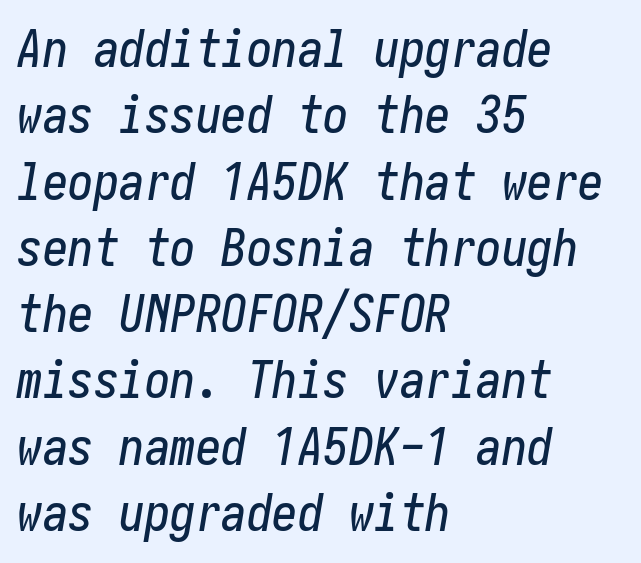
{"italic": "yes", "lean": "right", "slant_degrees": 10, "width": "condensed", "stroke_contrast": "low", "x_height": "medium", "underline": "no", "align": "left", "line_spacing": "normal", "line_spacing_ratio": 1.3, "letter_spacing": "normal", "letter_spacing_em": 0.0, "glyph_px": 51}
